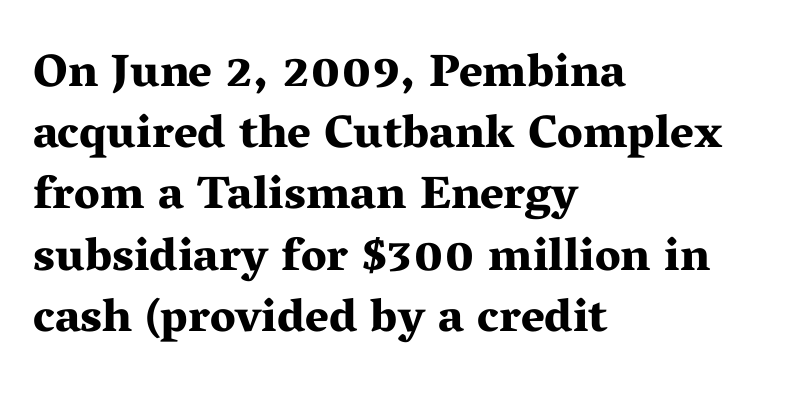
{"serif": "yes", "italic": "no", "bold": "yes", "weight": "bold", "width": "wide", "stroke_contrast": "medium", "x_height": "medium", "monospaced": "no", "underline": "no", "align": "left", "line_spacing": "normal", "line_spacing_ratio": 1.33, "letter_spacing": "normal", "letter_spacing_em": 0.0, "glyph_px": 46}
